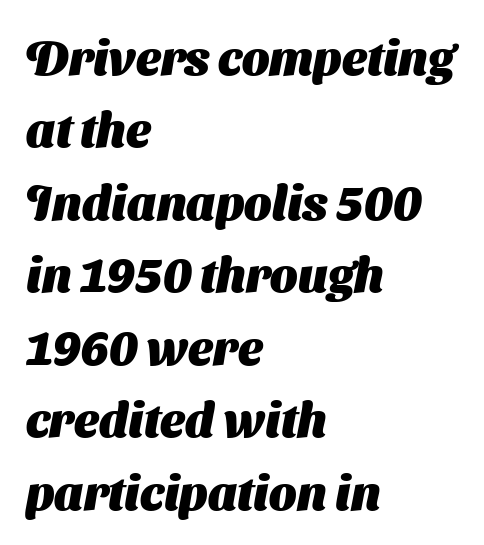
{"serif": "no", "bold": "yes", "weight": "heavy", "width": "normal", "stroke_contrast": "medium", "x_height": "medium", "monospaced": "no", "underline": "no", "align": "left", "line_spacing": "normal", "line_spacing_ratio": 1.51, "letter_spacing": "normal", "letter_spacing_em": 0.0, "glyph_px": 48}
